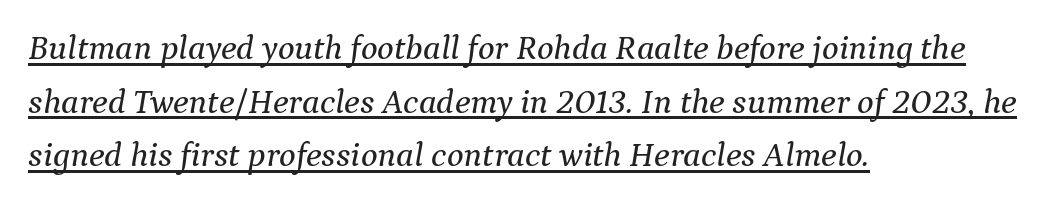
The image shows 35 px serif type, italic (leaning right); set left-aligned, normal line spacing (1.53x), normal letter spacing, underlined; medium stroke contrast and a medium x-height.
